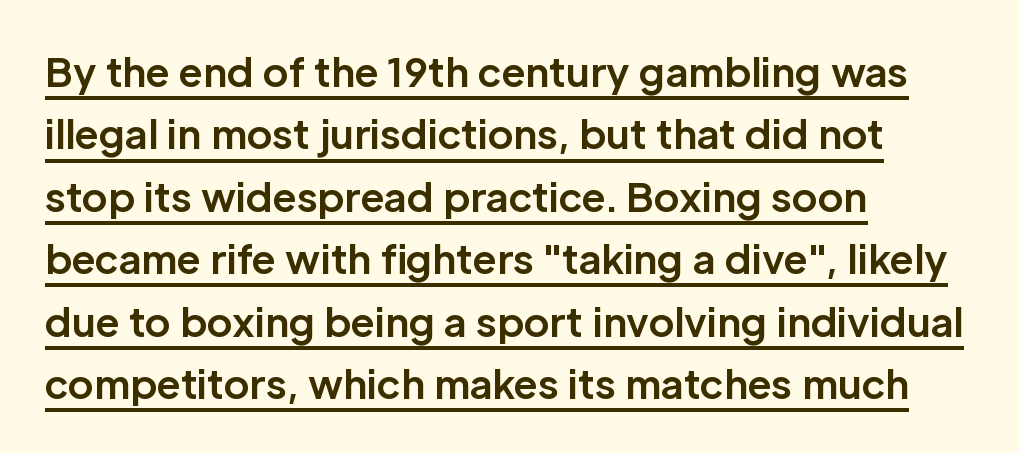
The image shows 39 px bold sans-serif type, upright; set left-aligned, normal line spacing (1.6x), normal letter spacing, underlined; low stroke contrast and a medium x-height.
